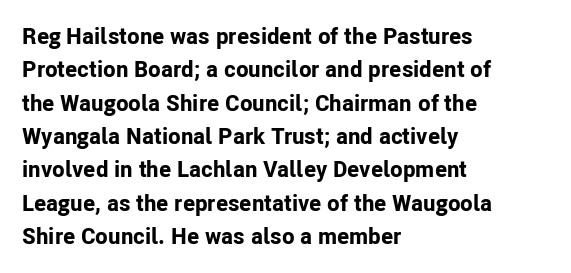
Every letter is thick-stroked: bold, no question. The space directly below the letters is spotless. How would I describe the line gaps? Plain and ordinary. A classic flush-left, rag-right setting is used for this passage. The specimen reads as upright at a glance.
